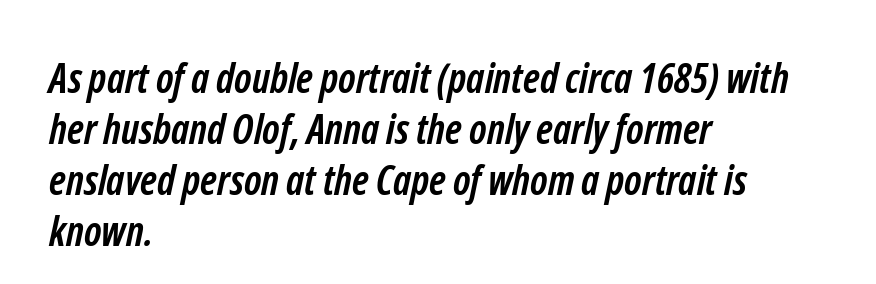
Here the designer chose a conventional face with non-uniform glyph widths. A sans-serif font was chosen for this passage. Type without underlining. Horizontally, the lines are justified to the leading edge only.
